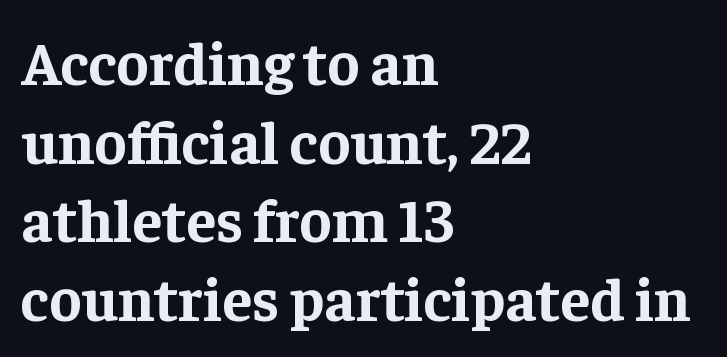
{"serif": "yes", "italic": "no", "bold": "yes", "weight": "bold", "width": "normal", "stroke_contrast": "low", "x_height": "medium", "monospaced": "no", "underline": "no", "align": "left", "line_spacing": "normal", "line_spacing_ratio": 1.29, "letter_spacing": "normal", "letter_spacing_em": 0.0, "glyph_px": 61}
